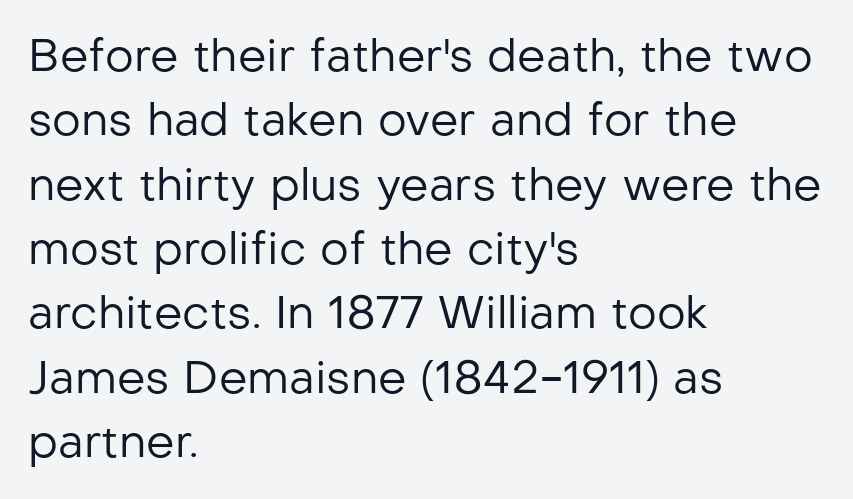
Q: Is the text bold? A: No.
Q: Is the text italic (slanted)? A: No, it is upright.
Q: Is the typeface a serif or a sans-serif typeface? A: Sans-serif.
Q: Is the text underlined? A: No.
Q: How is the paragraph aligned? A: Left-aligned.
Q: Is the spacing between letters normal or unusually wide? A: Normal.
Q: Is the spacing between lines tight, normal or loose? A: Normal.
Q: Width (condensed, normal, or wide)? A: Normal.
Q: Stroke contrast? A: Low.
Q: x-height? A: Medium.
Q: Monospaced? A: No.
